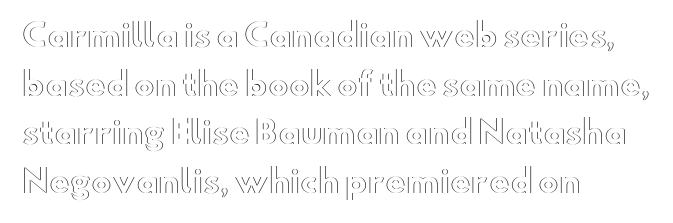
{"italic": "no", "width": "wide", "x_height": "small", "monospaced": "no", "underline": "no", "align": "left", "line_spacing": "normal", "line_spacing_ratio": 1.57, "letter_spacing": "normal", "letter_spacing_em": 0.0, "glyph_px": 31}
